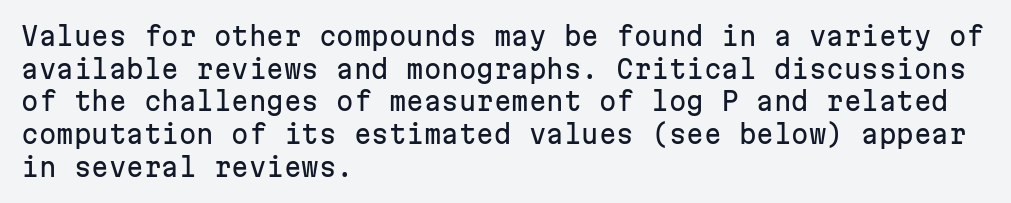
The tracking reads as untouched default to a designer's eye. Has an underline been added? It has not. Where is the straight margin? On the left. A typesetter would call this leading conventional body-copy spacing.
